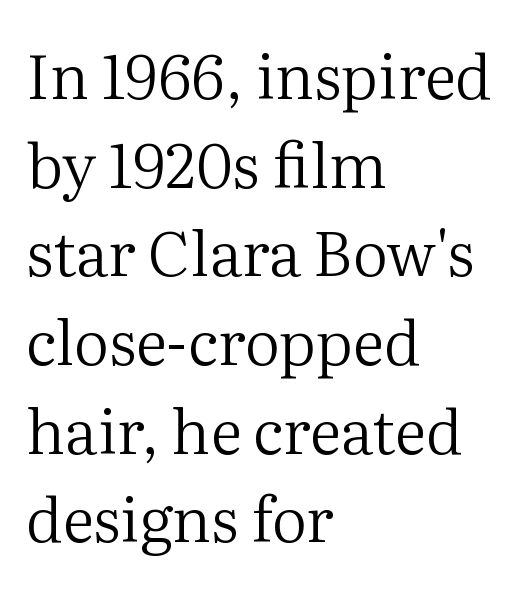
Q: Is the text bold? A: No.
Q: Is the text italic (slanted)? A: No, it is upright.
Q: Is the typeface a serif or a sans-serif typeface? A: Serif.
Q: Is the text underlined? A: No.
Q: How is the paragraph aligned? A: Left-aligned.
Q: Is the spacing between letters normal or unusually wide? A: Normal.
Q: Is the spacing between lines tight, normal or loose? A: Normal.
Q: Width (condensed, normal, or wide)? A: Normal.
Q: Stroke contrast? A: Medium.
Q: x-height? A: Medium.
Q: Monospaced? A: No.
